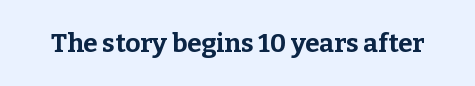
{"italic": "no", "bold": "yes", "underline": "no", "letter_spacing": "normal", "letter_spacing_em": 0.0, "glyph_px": 26}
